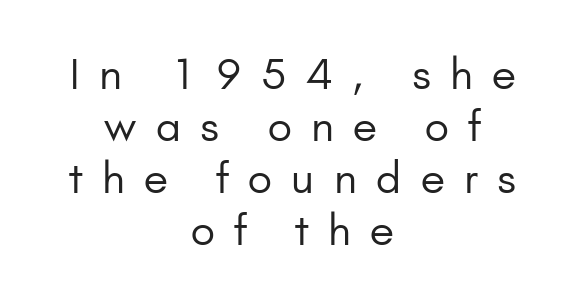
The image shows 42 px regular-weight sans-serif type, upright; set centered, line spacing 1.24x, unusually wide letter spacing (+0.46 em), not underlined; low stroke contrast and a small x-height.
